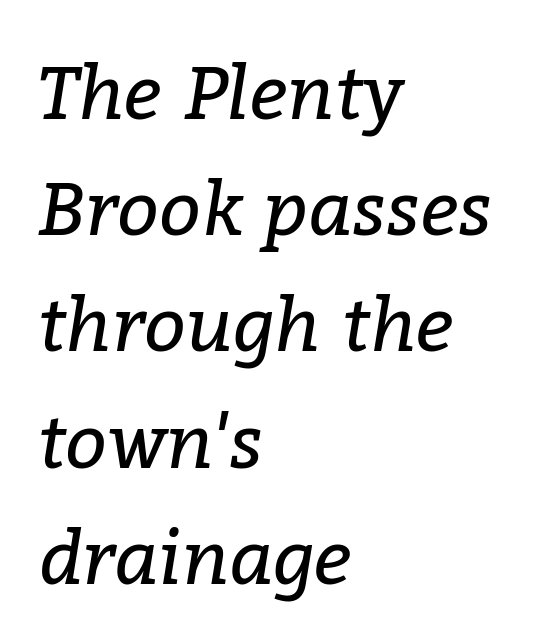
These lines were composed using italics. Do the characters align in a grid? No, the font is proportional. Evenly set lines give the paragraph a standard silhouette. The glyphs in this specimen are seriffed.
